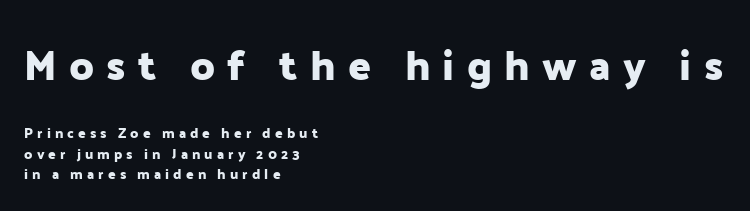
{"serif": "no", "italic": "no", "width": "normal", "stroke_contrast": "low", "x_height": "medium", "monospaced": "no", "underline": "no", "align": "left", "line_spacing": "normal", "line_spacing_ratio": 1.47, "letter_spacing": "wide", "letter_spacing_em": 0.29, "larger_block": "first", "size_ratio": 3.0, "glyph_px": 42}
